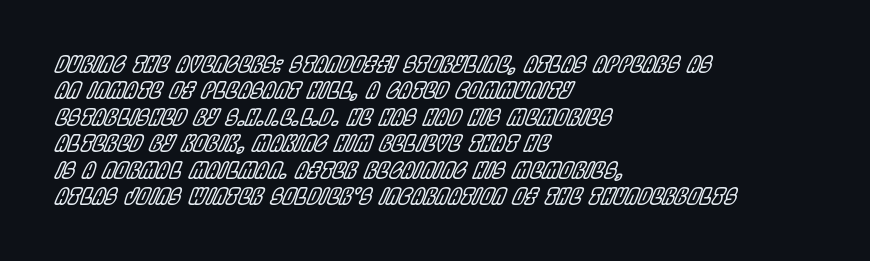
These lines stack with their left ends in a neat column. The space beneath each line is pristine and unruled. Every character sits at an angle, as italics do. Inter-character spacing is left at the font's built-in metrics.
